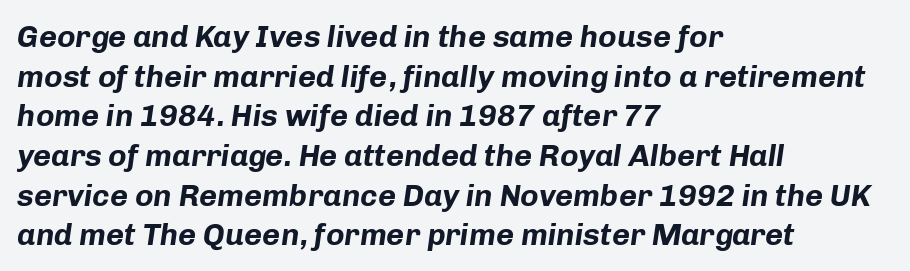
The image shows 31 px bold type, italic (leaning right); set left-aligned, normal line spacing (1.28x), normal letter spacing, not underlined; low stroke contrast and a medium x-height.
